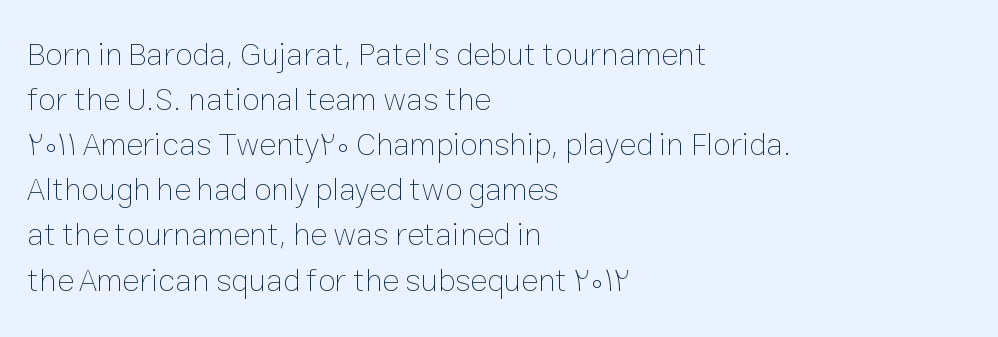
The image shows 32 px thin type, upright; set left-aligned, normal line spacing (1.41x), normal letter spacing, not underlined; low stroke contrast and a medium x-height.
